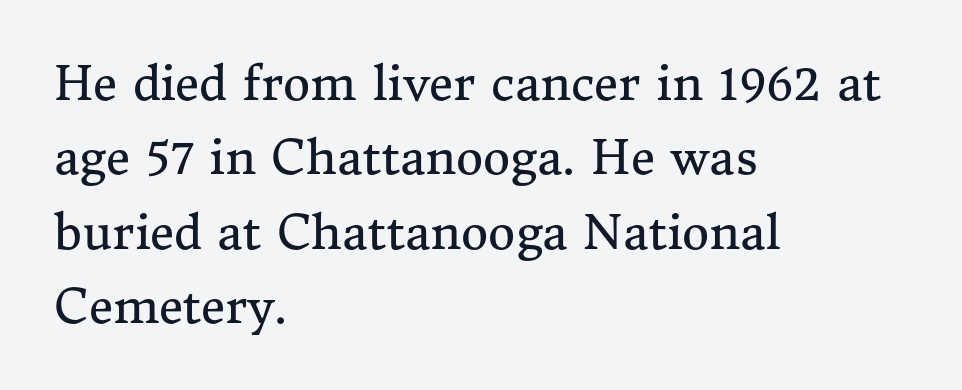
The image shows 47 px regular-weight serif type, upright; set left-aligned, normal line spacing (1.58x), normal letter spacing, not underlined; medium stroke contrast and a medium x-height.
